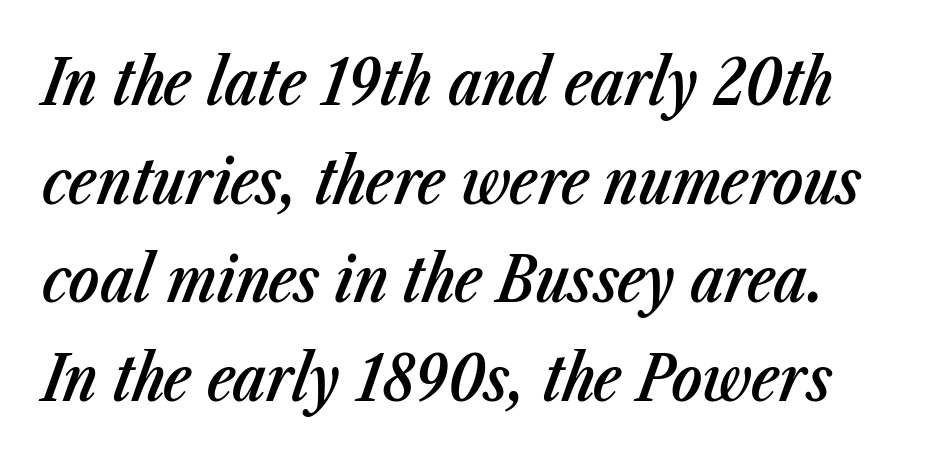
{"italic": "yes", "lean": "right", "slant_degrees": 23, "bold": "semi", "weight": "semibold", "width": "condensed", "stroke_contrast": "low", "x_height": "medium", "monospaced": "no", "underline": "no", "line_spacing": "normal", "line_spacing_ratio": 1.54, "letter_spacing": "normal", "letter_spacing_em": 0.0, "glyph_px": 64}
